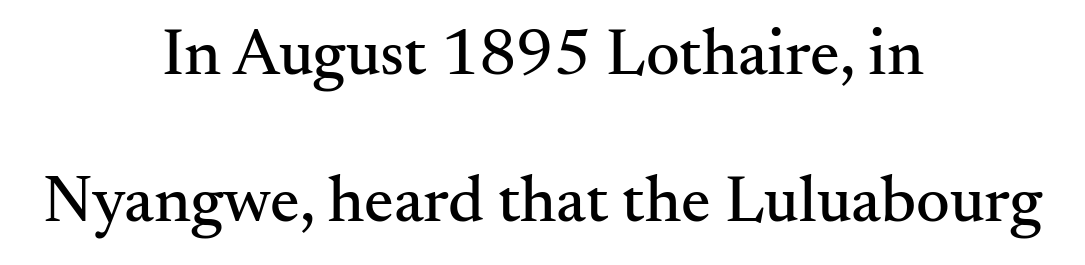
Q: Is the text italic (slanted)? A: No, it is upright.
Q: Is the typeface a serif or a sans-serif typeface? A: Serif.
Q: Is the text underlined? A: No.
Q: How is the paragraph aligned? A: Centered.
Q: Is the spacing between letters normal or unusually wide? A: Normal.
Q: Is the spacing between lines tight, normal or loose? A: Loose.
Q: Width (condensed, normal, or wide)? A: Normal.
Q: Stroke contrast? A: Medium.
Q: x-height? A: Small.
Q: Monospaced? A: No.
